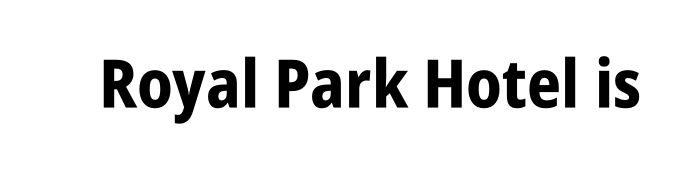
The image shows 67 px bold, condensed sans-serif type, upright; set normal letter spacing, not underlined; low stroke contrast and a large x-height.
